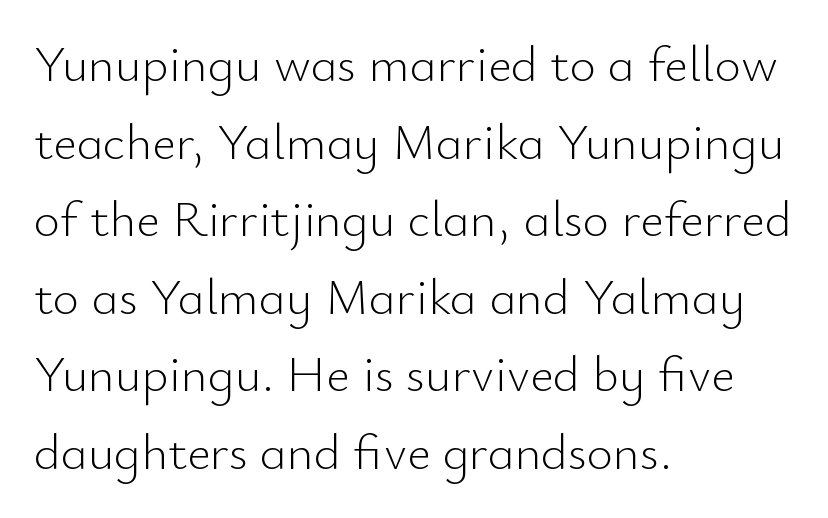
The image shows 51 px light sans-serif type, upright; set left-aligned, normal line spacing (1.52x), normal letter spacing, not underlined; low stroke contrast and a small x-height.
